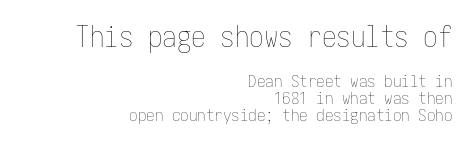
{"italic": "no", "bold": "no", "weight": "thin", "width": "condensed", "stroke_contrast": "low", "x_height": "medium", "underline": "no", "align": "right", "line_spacing": "tight", "line_spacing_ratio": 1.0, "letter_spacing": "normal", "letter_spacing_em": 0.0, "larger_block": "first", "size_ratio": 1.71, "glyph_px": 29}
